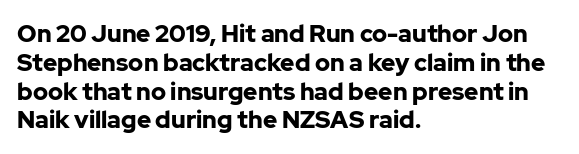
{"italic": "no", "bold": "yes", "underline": "no", "align": "left", "line_spacing_ratio": 1.2, "letter_spacing": "normal", "letter_spacing_em": 0.0, "glyph_px": 24}
